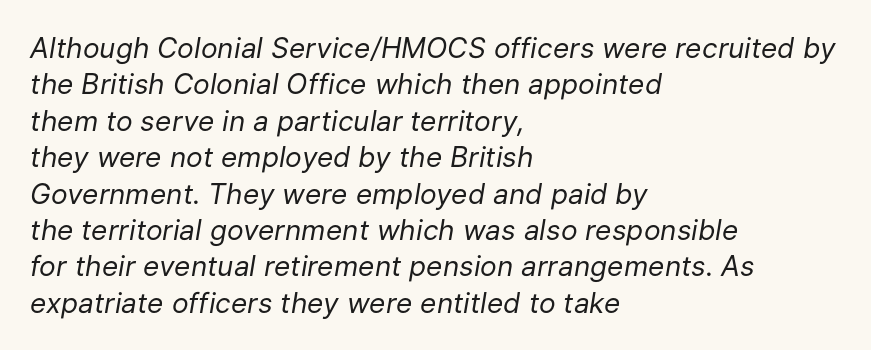
Each line starts at the same left margin while the right side varies. The letters sit at their default tracking, neither squeezed nor spread. Vertical spacing — default. The weight tops out at a normal text grade. Looking at the ascenders, they clearly lean. The gap between lines stays unmarked.
